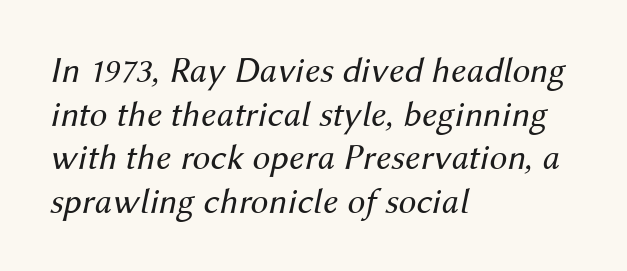
The image shows 36 px regular-weight type, italic (leaning right); set left-aligned, line spacing 1.21x, normal letter spacing, not underlined; medium stroke contrast and a medium x-height.
